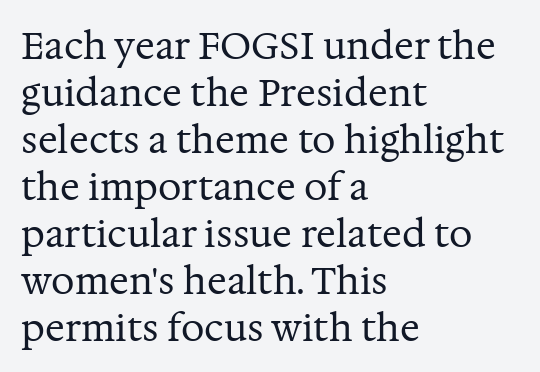
Q: Is the text bold? A: No.
Q: Is the text italic (slanted)? A: No, it is upright.
Q: Is the typeface a serif or a sans-serif typeface? A: Serif.
Q: Is the text underlined? A: No.
Q: How is the paragraph aligned? A: Left-aligned.
Q: Is the spacing between letters normal or unusually wide? A: Normal.
Q: Is the spacing between lines tight, normal or loose? A: Normal.
Q: Width (condensed, normal, or wide)? A: Normal.
Q: Stroke contrast? A: Medium.
Q: x-height? A: Medium.
Q: Monospaced? A: No.
